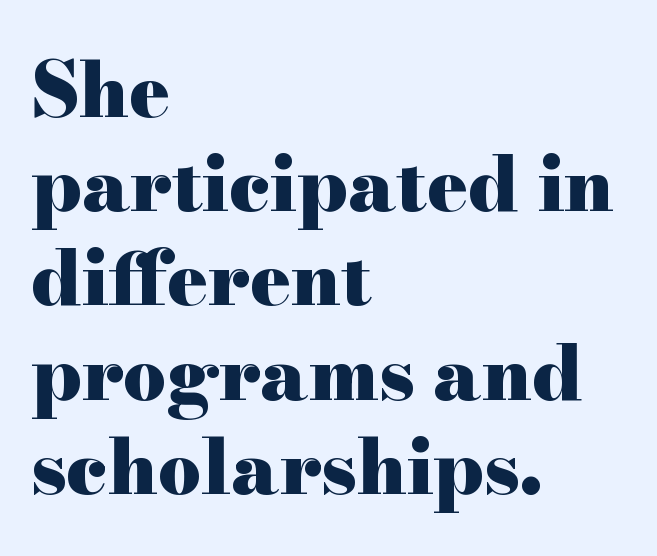
Q: Is the text bold? A: Yes.
Q: Is the text italic (slanted)? A: No, it is upright.
Q: Is the typeface a serif or a sans-serif typeface? A: Serif.
Q: Is the text underlined? A: No.
Q: How is the paragraph aligned? A: Left-aligned.
Q: Is the spacing between letters normal or unusually wide? A: Normal.
Q: Width (condensed, normal, or wide)? A: Wide.
Q: Stroke contrast? A: High.
Q: x-height? A: Small.
Q: Monospaced? A: No.
